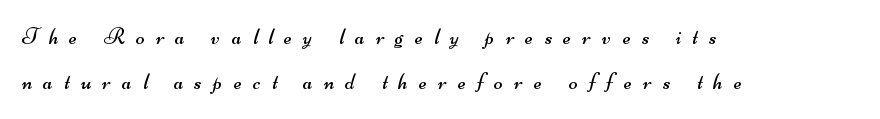
What stands out about the letter spacing? Its width — letters are far apart. This rendering uses left alignment, leaving the right contour irregular. Stems and bowls with no extra thickness — not bold. The area under the type is left untouched. The passage shown stacks its lines with a broad gap.
